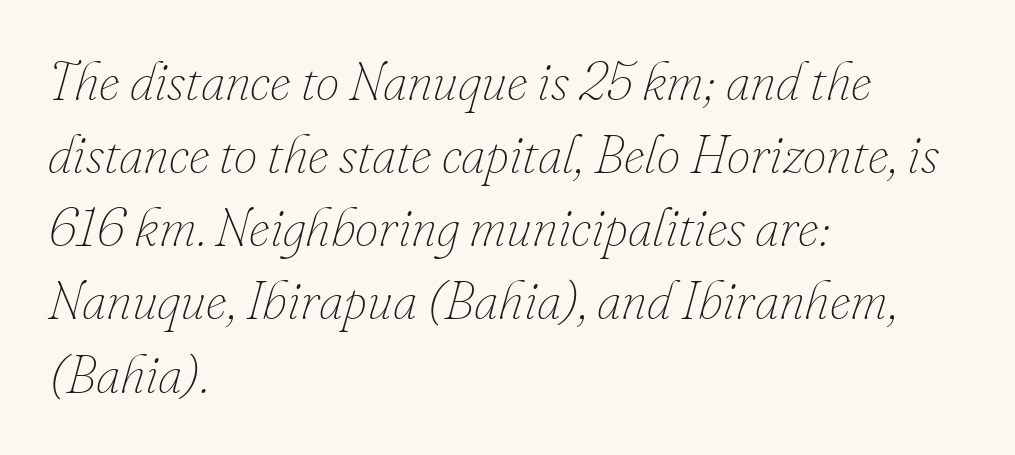
The designer left line spacing at the default. Each line starts at the same left margin while the right side varies. Tracking here is standard; glyphs follow each other at the usual distance. The letters are slanted; this is an italic face. Unbolded letterforms with no extra heft.
